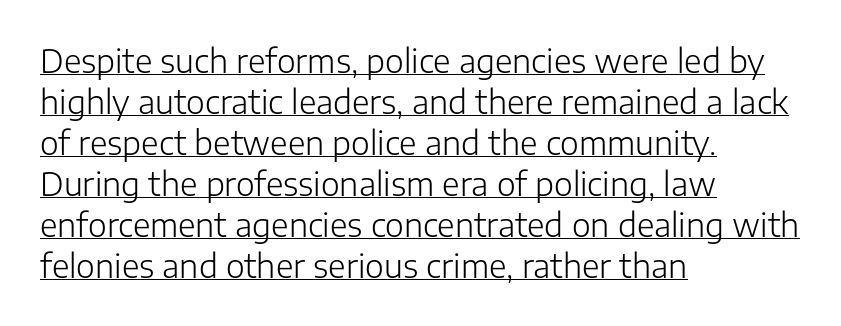
{"serif": "no", "italic": "no", "bold": "no", "weight": "light", "width": "normal", "stroke_contrast": "low", "x_height": "medium", "monospaced": "no", "underline": "yes", "align": "left", "line_spacing": "normal", "line_spacing_ratio": 1.28, "letter_spacing": "normal", "letter_spacing_em": 0.0, "glyph_px": 32}
